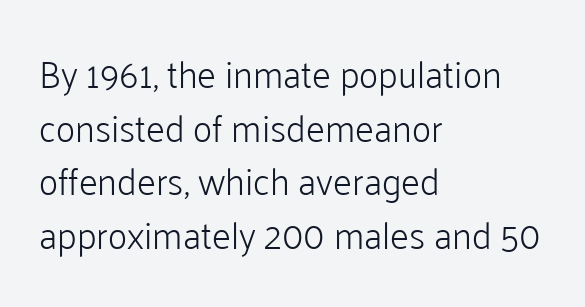
{"serif": "no", "italic": "no", "bold": "no", "weight": "light", "width": "normal", "stroke_contrast": "low", "x_height": "medium", "monospaced": "no", "underline": "no", "align": "left", "line_spacing": "normal", "line_spacing_ratio": 1.45, "letter_spacing": "normal", "letter_spacing_em": 0.0, "glyph_px": 37}
